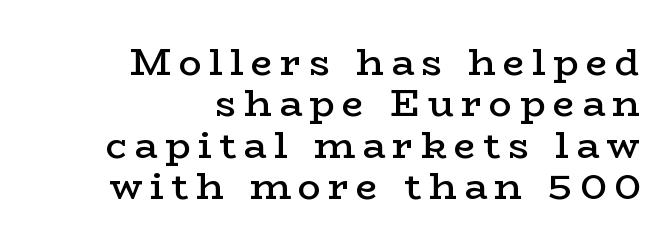
Q: Is the text bold? A: Semi-bold.
Q: Is the text italic (slanted)? A: No, it is upright.
Q: Is the typeface a serif or a sans-serif typeface? A: Serif.
Q: Is the text underlined? A: No.
Q: How is the paragraph aligned? A: Right-aligned.
Q: Is the spacing between letters normal or unusually wide? A: Unusually wide.
Q: Is the spacing between lines tight, normal or loose? A: Tight.
Q: Width (condensed, normal, or wide)? A: Wide.
Q: Stroke contrast? A: Low.
Q: x-height? A: Medium.
Q: Monospaced? A: No.
